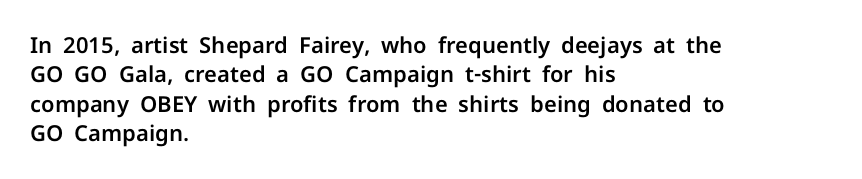
{"italic": "no", "underline": "no", "align": "left", "line_spacing": "normal", "line_spacing_ratio": 1.34, "letter_spacing": "normal", "letter_spacing_em": 0.0, "glyph_px": 22}
